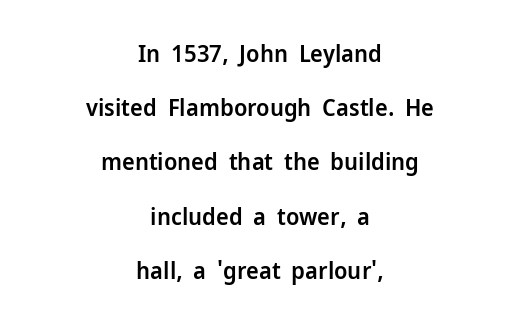
The image shows 24 px text type, upright; set centered, loose line spacing (2.26x), normal letter spacing, not underlined.
